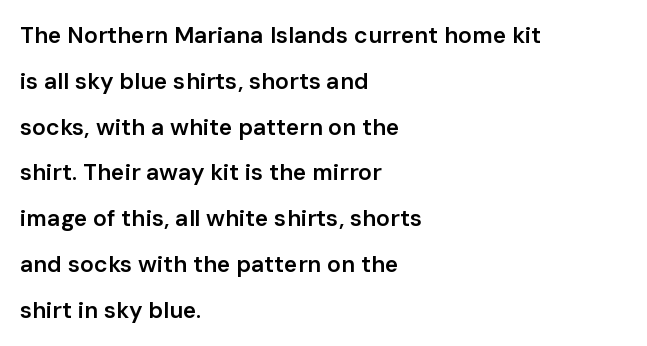
{"italic": "no", "bold": "semi", "underline": "no", "align": "left", "line_spacing": "loose", "line_spacing_ratio": 1.99, "letter_spacing": "normal", "letter_spacing_em": 0.0, "glyph_px": 23}
